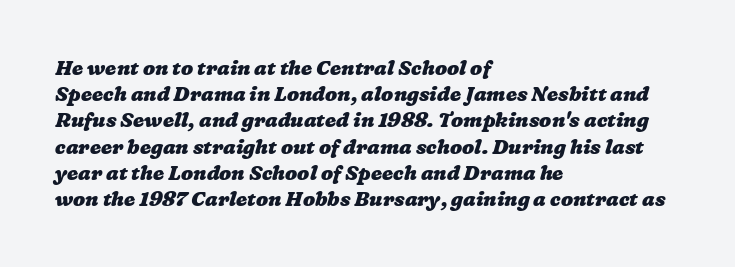
The image shows 20 px bold type; set left-aligned, normal line spacing (1.31x), normal letter spacing, not underlined.
